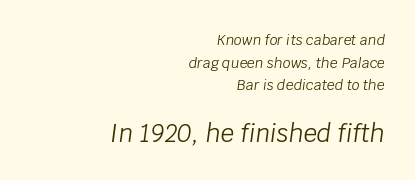
Q: Is the text bold? A: No.
Q: Is the text italic (slanted)? A: Yes, it leans right by about 8 degrees.
Q: Is the text underlined? A: No.
Q: How is the paragraph aligned? A: Right-aligned.
Q: Is the spacing between letters normal or unusually wide? A: Normal.
Q: Is the spacing between lines tight, normal or loose? A: Normal.
Q: Which block of text is set in a larger size, the first (top) or the second (bottom)? A: The second (bottom) one.
